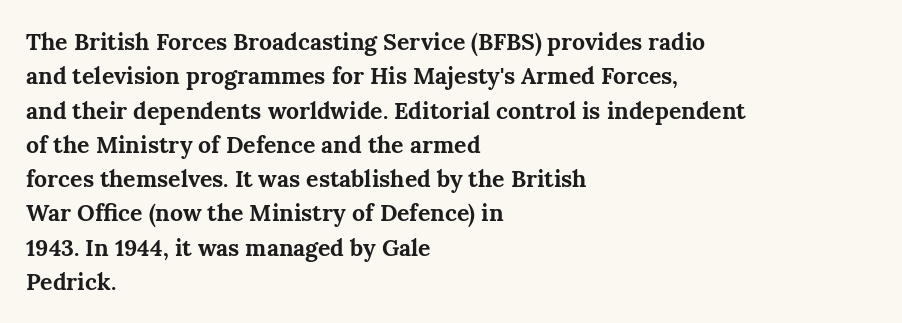
The space directly below the letters is spotless. Interline gaps are of average width in this sample. Ascenders rise straight up at ninety degrees. The rendering anchors every line to the left-hand side. The horizontal fit of the characters is conventional and even. The sample has been set heavy, in full bold.
